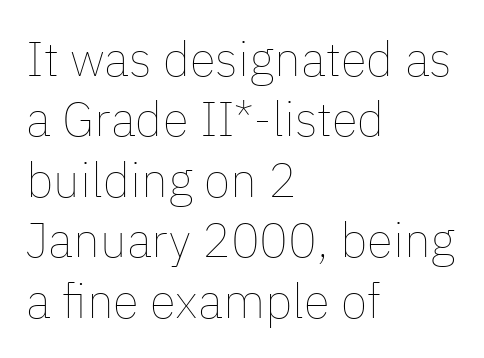
Glance below the letters and you will spot only blank space. The block of text has a typical density, with ordinary space between rows. Compared with a typical body face, this is equally light or lighter still. Look at the tracking — it's just the regular setting, nothing added.
